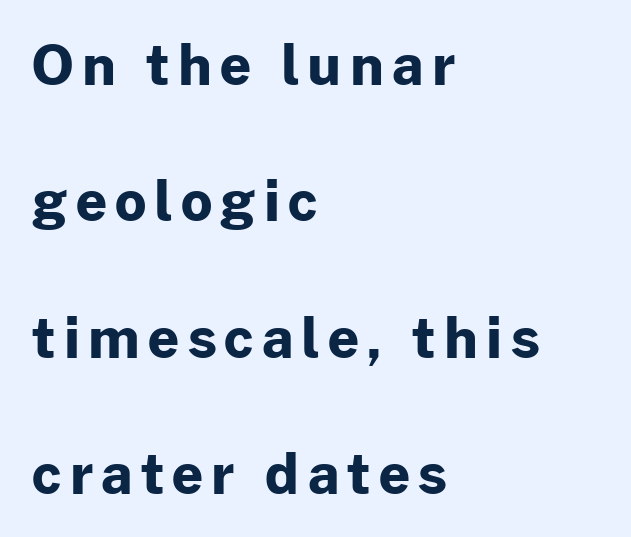
Each letter keeps its own natural width here, so spacing adapts to shape. The zone under the glyphs is completely vacant. This is the regular roman posture of the typeface. Check where the strokes stop: nothing finishes them off — pure sans. Horizontally, the lines are justified to the leading edge only. The lines are spread far apart with generous leading.
